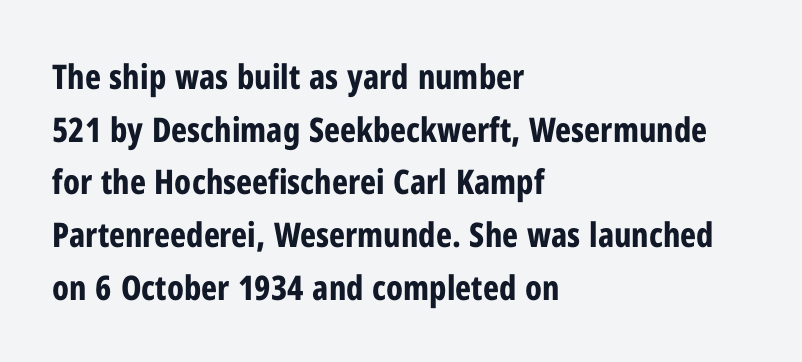
The image shows 34 px bold, condensed sans-serif type, upright; set left-aligned, normal line spacing (1.55x), normal letter spacing, not underlined; low stroke contrast and a medium x-height.
